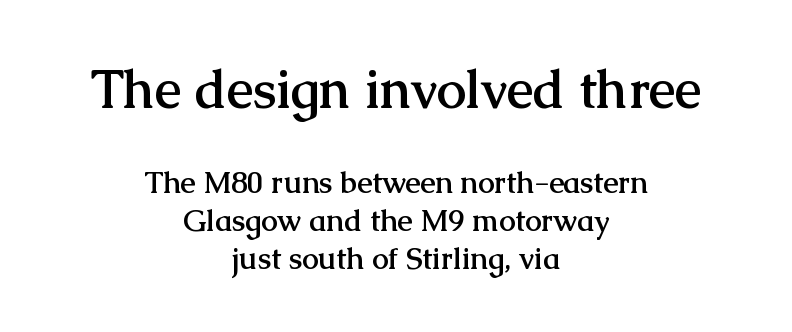
Weight check: bold — yes, fully. Reading top to bottom, the characters get smaller at the block break. Compared with typical body copy, the letter spacing here is the same. The rag falls on both sides of this text block equally.
